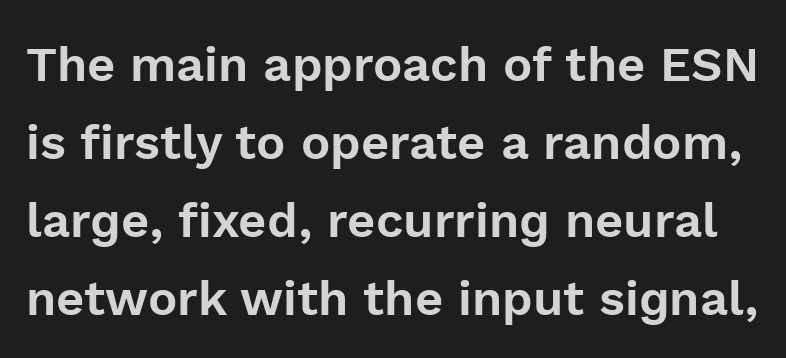
The image shows 49 px sans-serif type, upright; set normal line spacing (1.59x), normal letter spacing, not underlined; a medium x-height.
